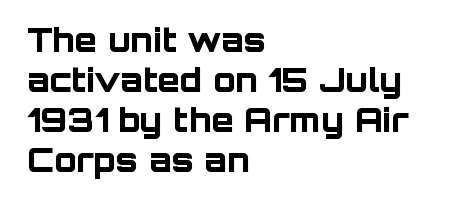
Quick note: underline off. Letterform terminals end flat and unadorned throughout the passage. Horizontal alignment here is leftward, the default for most running prose. Strong, thick strokes mark this as bold type.
